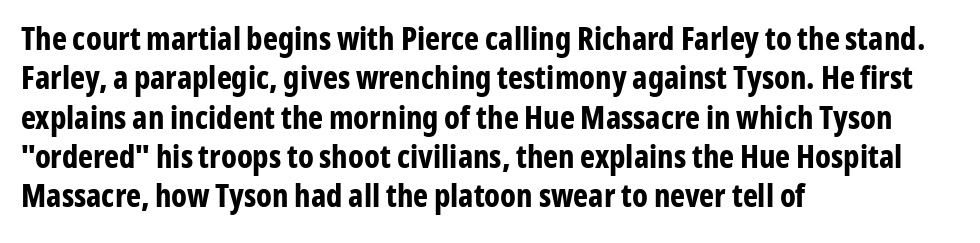
Italic? Not at all — the glyphs are vertical. Rule under the text: the space is simply empty. Unlike a traditional serif, this face leaves its strokes unadorned. In CSS terms this would be text-align: left. The line texture is even and compact thanks to regular tracking.
